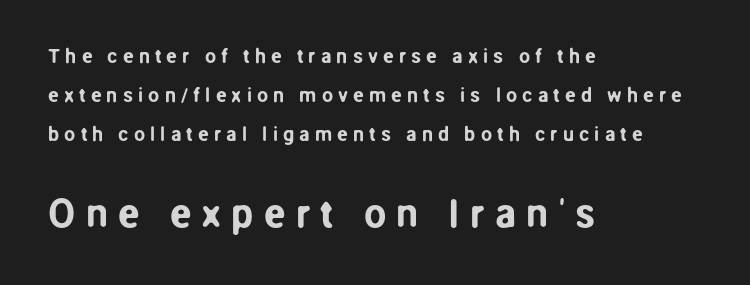
{"serif": "no", "italic": "no", "width": "normal", "stroke_contrast": "low", "x_height": "medium", "monospaced": "no", "underline": "no", "align": "left", "line_spacing": "loose", "line_spacing_ratio": 1.95, "letter_spacing": "wide", "letter_spacing_em": 0.25, "larger_block": "second", "size_ratio": 2.0, "glyph_px": 40}
